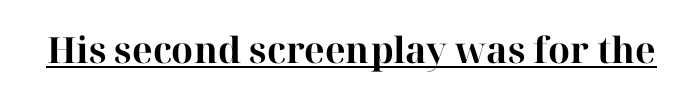
Q: Is the text bold? A: Yes.
Q: Is the text italic (slanted)? A: No, it is upright.
Q: Is the typeface a serif or a sans-serif typeface? A: Serif.
Q: Is the text underlined? A: Yes.
Q: Is the spacing between letters normal or unusually wide? A: Normal.
Q: Width (condensed, normal, or wide)? A: Normal.
Q: Stroke contrast? A: High.
Q: x-height? A: Medium.
Q: Monospaced? A: No.
